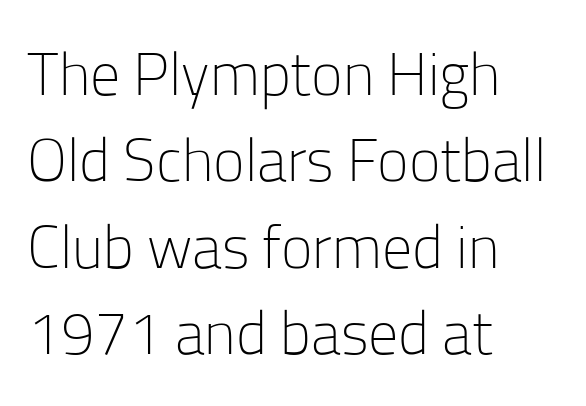
{"serif": "no", "italic": "no", "bold": "no", "weight": "light", "width": "normal", "stroke_contrast": "low", "x_height": "medium", "monospaced": "no", "underline": "no", "align": "left", "line_spacing": "normal", "line_spacing_ratio": 1.44, "letter_spacing": "normal", "letter_spacing_em": 0.0, "glyph_px": 60}
